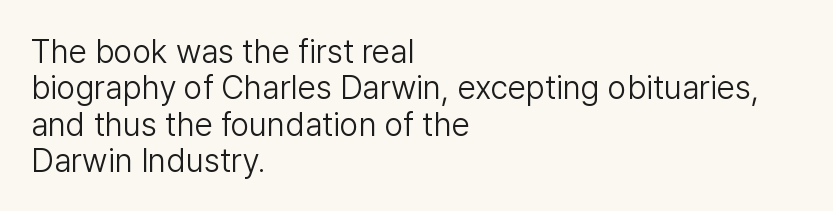
The image shows 33 px light sans-serif type, upright; set left-aligned, tight line spacing (1.1x), normal letter spacing, not underlined; low stroke contrast and a medium x-height.
